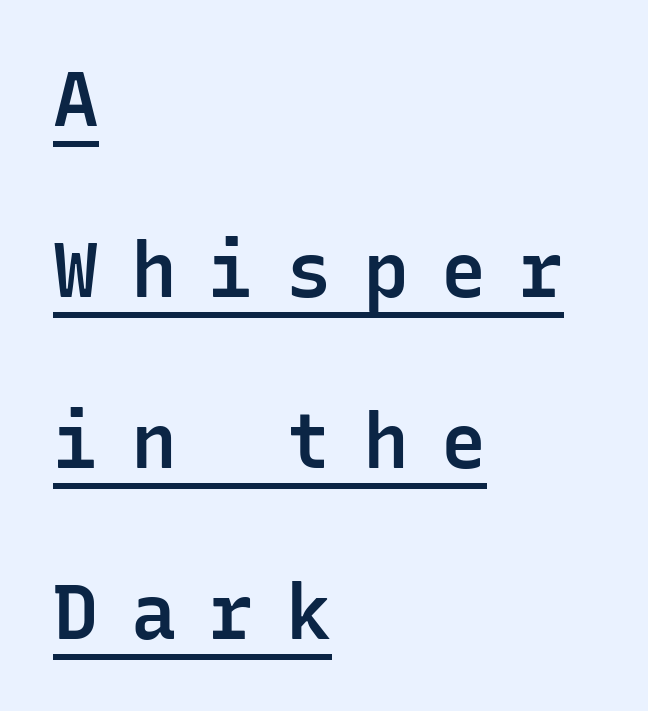
Notice how the stems are strictly vertical — no italics here. This sample carries an underscore along the baseline area. These lines are set flush left with a ragged right edge. The gaps between neighbouring characters are conspicuously large. Each letter, wide or thin by design, is forced into the same width here.
